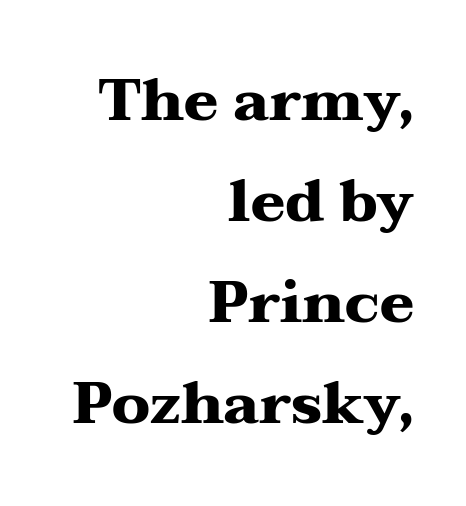
Note: serifs present on the glyphs. Characters remain perfectly vertical along every line. The passage shown is emphatically bold. Descenders are the only things crossing below the line.
